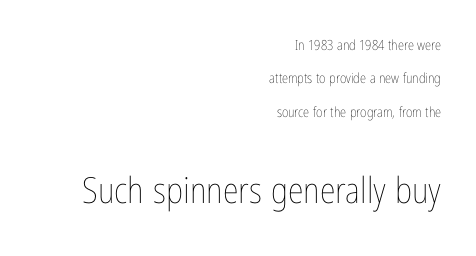
Is the type heavy? It reads as light-to-regular instead. Upright lettering throughout. You could fit nearly another row in the gap between these rows. The foot of each line stays bare and open. These two chunks differ in scale, with the bottom chunk taking the larger measure. These lines are set flush right with a ragged left edge.
